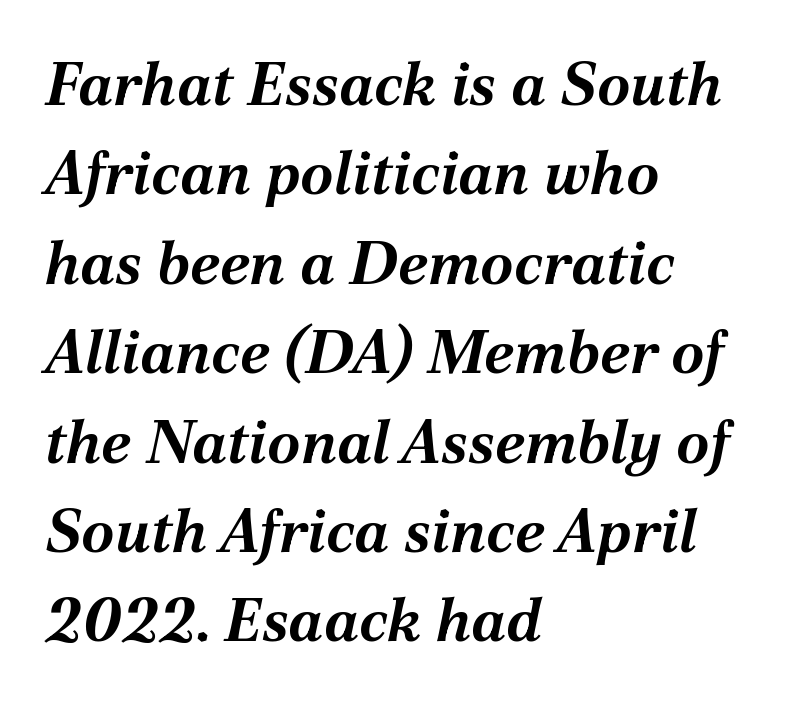
The image shows 60 px bold type, italic (leaning right); set left-aligned, normal line spacing (1.49x), normal letter spacing, not underlined; medium stroke contrast and a medium x-height.
